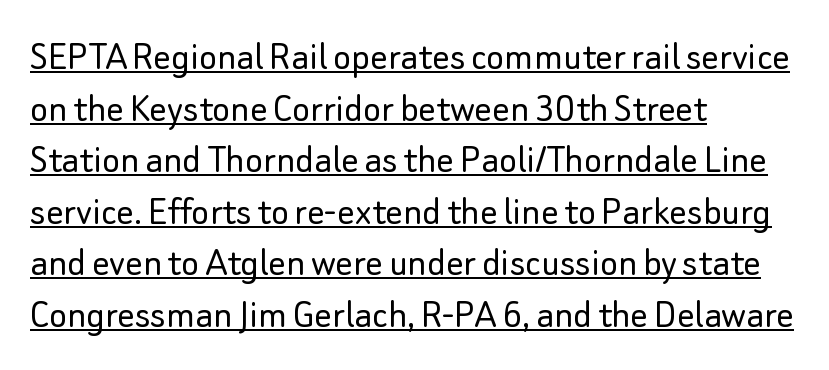
Q: Is the text bold? A: No.
Q: Is the text italic (slanted)? A: No, it is upright.
Q: Is the typeface a serif or a sans-serif typeface? A: Sans-serif.
Q: Is the text underlined? A: Yes.
Q: How is the paragraph aligned? A: Left-aligned.
Q: Is the spacing between letters normal or unusually wide? A: Normal.
Q: Width (condensed, normal, or wide)? A: Normal.
Q: Stroke contrast? A: Low.
Q: x-height? A: Small.
Q: Monospaced? A: No.
